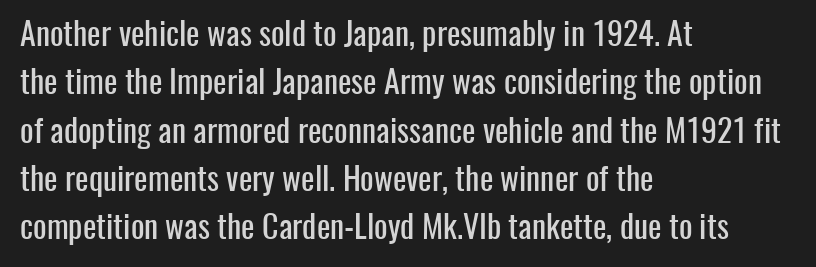
The image shows 32 px condensed sans-serif type, upright; set left-aligned, normal line spacing (1.51x), normal letter spacing, not underlined; low stroke contrast and a medium x-height.
